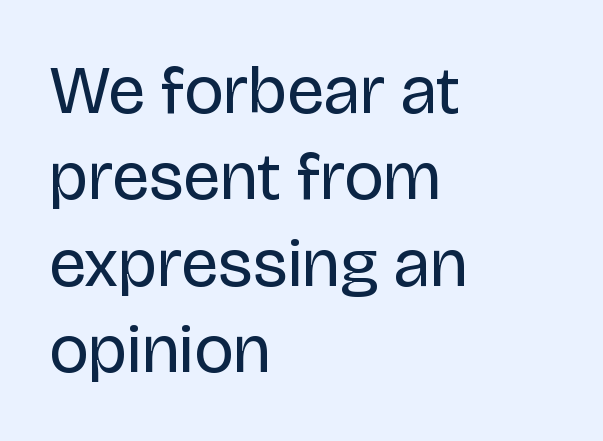
The image shows 68 px regular-weight sans-serif type, upright; set left-aligned, normal line spacing (1.27x), normal letter spacing, not underlined; low stroke contrast and a large x-height.
